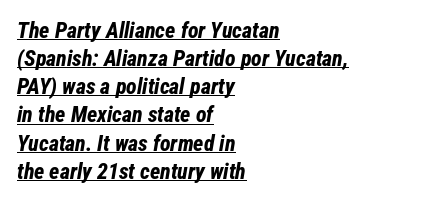
{"italic": "yes", "lean": "right", "slant_degrees": 12, "bold": "yes", "underline": "yes", "align": "left", "line_spacing": "normal", "line_spacing_ratio": 1.28, "letter_spacing": "normal", "letter_spacing_em": 0.0, "glyph_px": 22}
